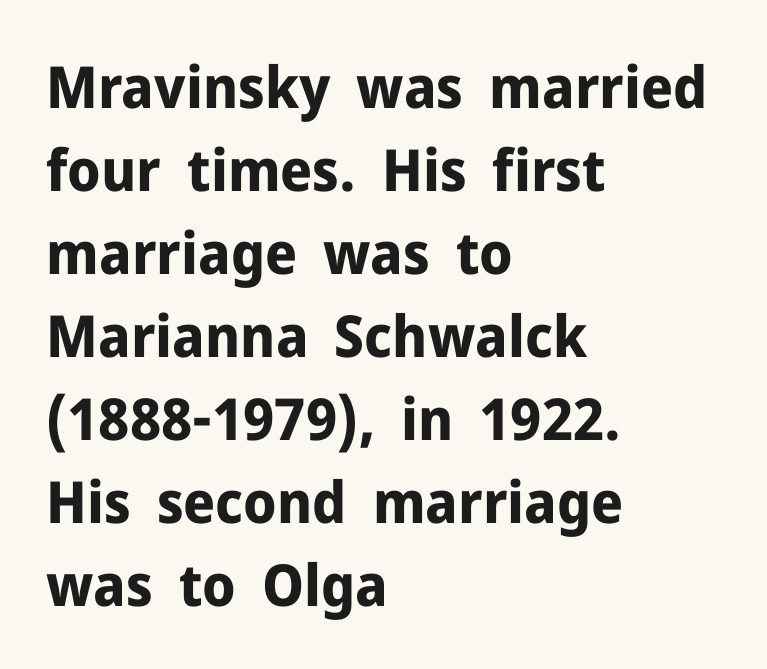
The image shows 58 px bold sans-serif type, upright; set left-aligned, normal line spacing (1.43x), normal letter spacing, not underlined; low stroke contrast and a medium x-height.
